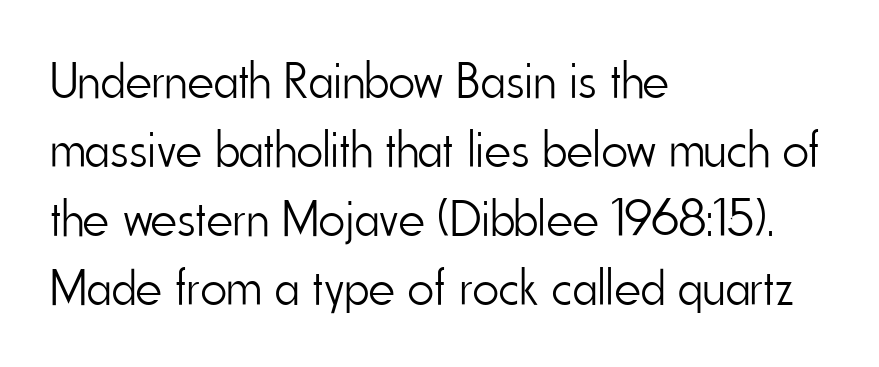
Q: Is the text bold? A: No.
Q: Is the text italic (slanted)? A: No, it is upright.
Q: Is the typeface a serif or a sans-serif typeface? A: Sans-serif.
Q: Is the text underlined? A: No.
Q: How is the paragraph aligned? A: Left-aligned.
Q: Is the spacing between letters normal or unusually wide? A: Normal.
Q: Is the spacing between lines tight, normal or loose? A: Normal.
Q: Width (condensed, normal, or wide)? A: Condensed.
Q: Stroke contrast? A: Low.
Q: x-height? A: Small.
Q: Monospaced? A: No.
